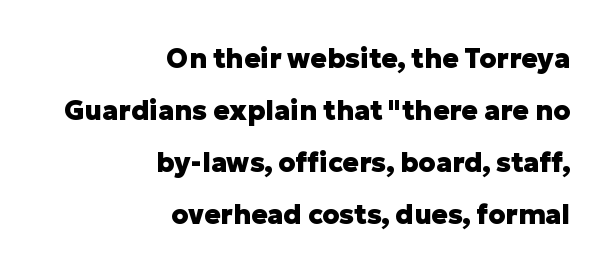
The image shows 27 px bold type, upright; set right-aligned, loose line spacing (1.92x), normal letter spacing, not underlined.
